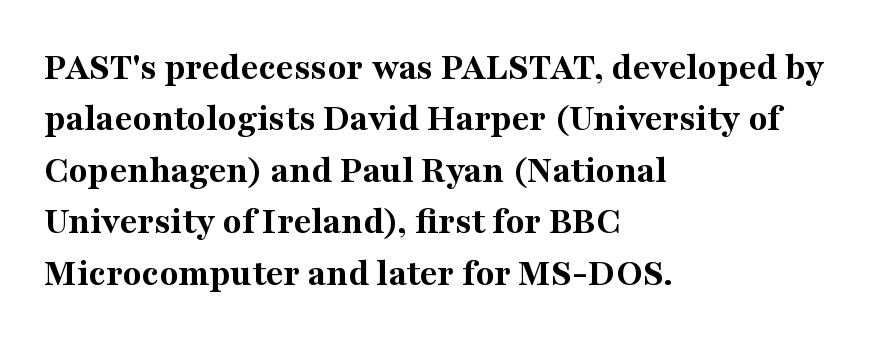
{"serif": "yes", "italic": "no", "bold": "yes", "weight": "bold", "width": "normal", "stroke_contrast": "medium", "x_height": "medium", "monospaced": "no", "underline": "no", "align": "left", "line_spacing": "normal", "line_spacing_ratio": 1.32, "letter_spacing": "normal", "letter_spacing_em": 0.0, "glyph_px": 39}
